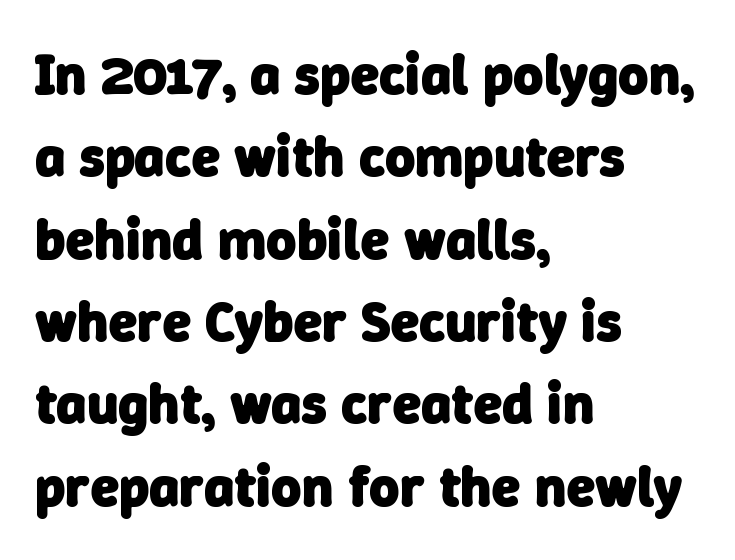
Q: Is the text bold? A: Yes.
Q: Is the typeface a serif or a sans-serif typeface? A: Sans-serif.
Q: Is the text underlined? A: No.
Q: How is the paragraph aligned? A: Left-aligned.
Q: Is the spacing between letters normal or unusually wide? A: Normal.
Q: Is the spacing between lines tight, normal or loose? A: Normal.
Q: Width (condensed, normal, or wide)? A: Normal.
Q: Stroke contrast? A: Low.
Q: x-height? A: Medium.
Q: Monospaced? A: No.
